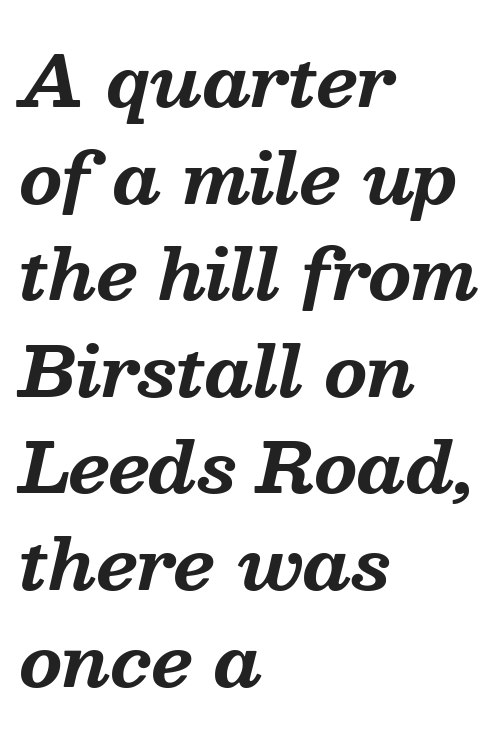
Q: Is the text bold? A: Yes.
Q: Is the text italic (slanted)? A: Yes, it leans right by about 13 degrees.
Q: Is the typeface a serif or a sans-serif typeface? A: Serif.
Q: Is the text underlined? A: No.
Q: How is the paragraph aligned? A: Left-aligned.
Q: Is the spacing between letters normal or unusually wide? A: Normal.
Q: Is the spacing between lines tight, normal or loose? A: Normal.
Q: Width (condensed, normal, or wide)? A: Normal.
Q: Stroke contrast? A: Medium.
Q: x-height? A: Medium.
Q: Monospaced? A: No.
